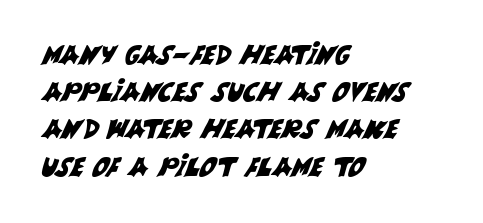
Honestly, the row spacing looks completely unremarkable. Anything drawn beneath the words? Only blank space. The compositor pushed each line to the left boundary. Words appear dense and cohesive because spacing is normal.
